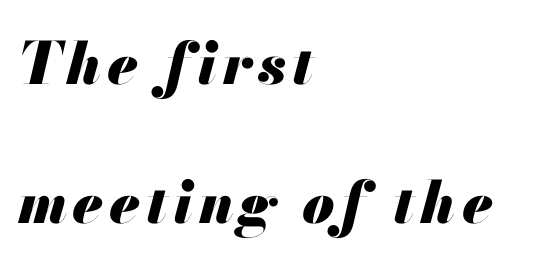
Compared with typical paragraphs, the rows here are farther apart. Emphasis by weight is at full strength: bold. The passage shown is typed in a proportional face where columns would drift. A clean baseline with only descenders dipping below it. This is oblique type, the kind used for emphasis or titles. Reading down the block, your eye returns to a fixed left position each line.
